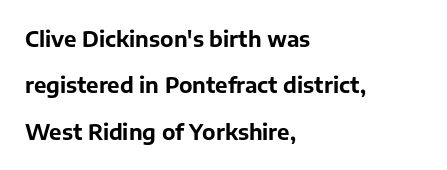
The designer dialed line spacing up above the default. Alignment: flush left. Honestly, the letter spacing is just normal — you wouldn't notice it. Decoration check: the copy has no underline. Weight check: bold — yes, fully. A roman cut, with each character standing at attention.
